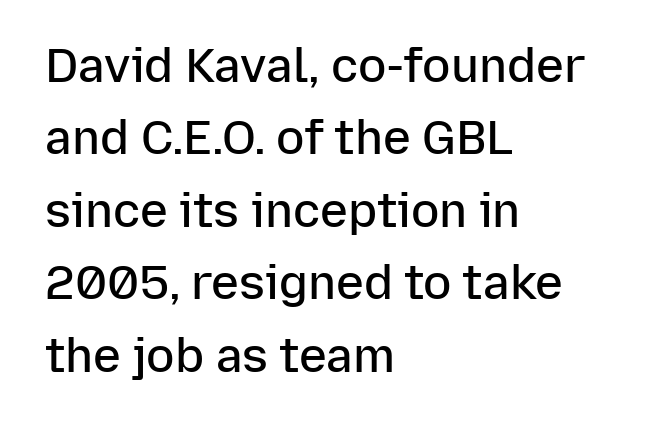
Q: Is the text bold? A: Semi-bold.
Q: Is the text italic (slanted)? A: No, it is upright.
Q: Is the typeface a serif or a sans-serif typeface? A: Sans-serif.
Q: Is the text underlined? A: No.
Q: How is the paragraph aligned? A: Left-aligned.
Q: Is the spacing between letters normal or unusually wide? A: Normal.
Q: Is the spacing between lines tight, normal or loose? A: Normal.
Q: Width (condensed, normal, or wide)? A: Normal.
Q: Stroke contrast? A: Low.
Q: x-height? A: Medium.
Q: Monospaced? A: No.
